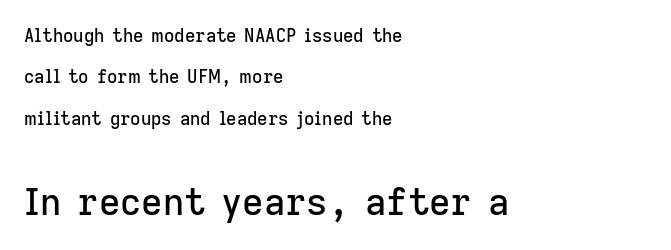
The image shows 37 px sans-serif type, upright; set left-aligned, loose line spacing (2.3x), normal letter spacing, not underlined; the second (bottom) block is 2.06x larger; low stroke contrast and a medium x-height.
